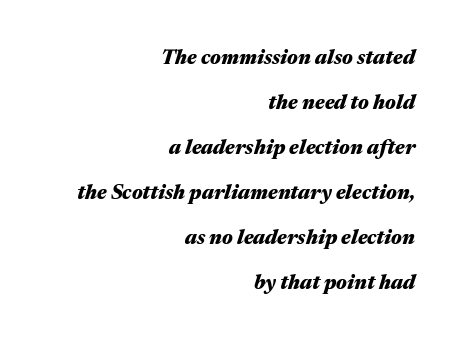
The face used here is rendered with its standard letterfit. Would a proofreader flag this as italicized? Yes. Compared with an ordinary text face, these strokes are far heavier — a full bold. The leading is generous, giving the passage an open texture. The gap between lines stays unmarked.
